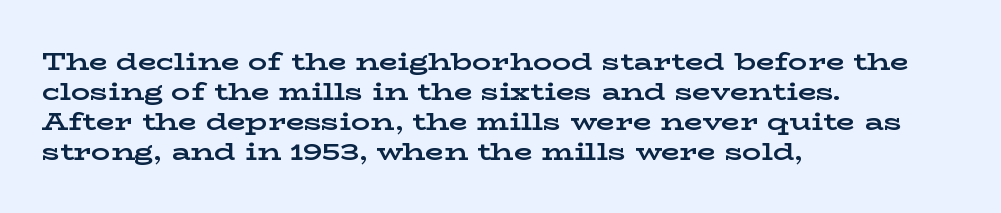
{"italic": "no", "bold": "yes", "underline": "no", "align": "left", "line_spacing": "normal", "line_spacing_ratio": 1.25, "letter_spacing": "normal", "letter_spacing_em": 0.0, "glyph_px": 24}
